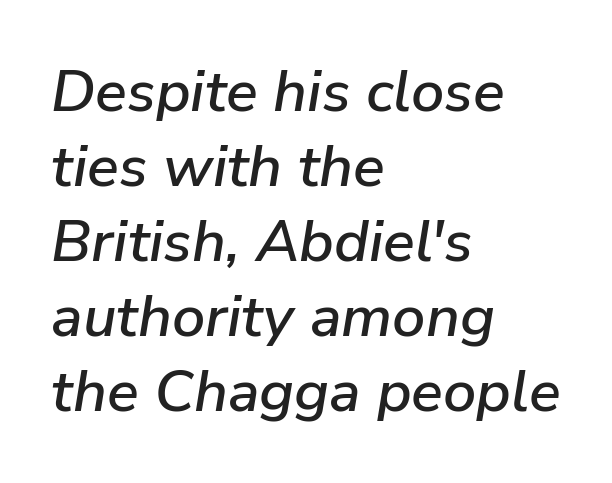
The gap between lines stays unmarked. Glyph-to-glyph distance matches everyday printed text. Tall strokes in this sample are angled rather than plumb. Note the varied advance widths — an 'i' is clearly narrower than an 'm'. The designer left line spacing at the default. The setting favours the left margin, as ordinary paragraphs usually do.
